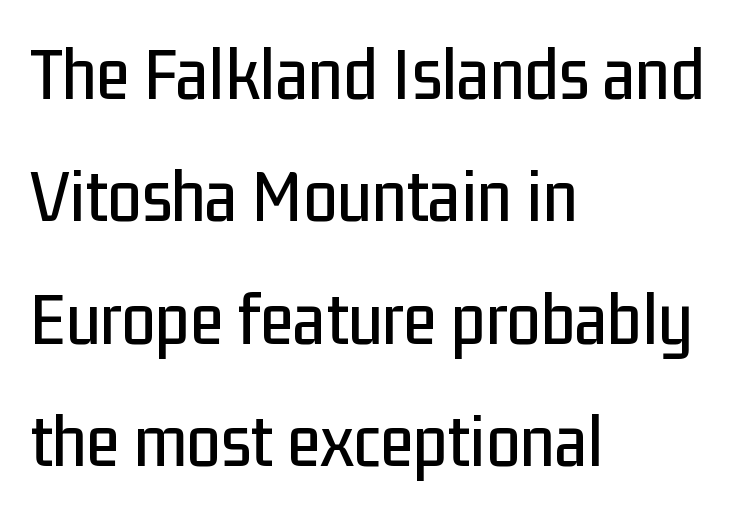
Q: Is the text italic (slanted)? A: No, it is upright.
Q: Is the typeface a serif or a sans-serif typeface? A: Sans-serif.
Q: Is the text underlined? A: No.
Q: How is the paragraph aligned? A: Left-aligned.
Q: Is the spacing between letters normal or unusually wide? A: Normal.
Q: Is the spacing between lines tight, normal or loose? A: Normal.
Q: Width (condensed, normal, or wide)? A: Condensed.
Q: Stroke contrast? A: Low.
Q: x-height? A: Medium.
Q: Monospaced? A: No.
